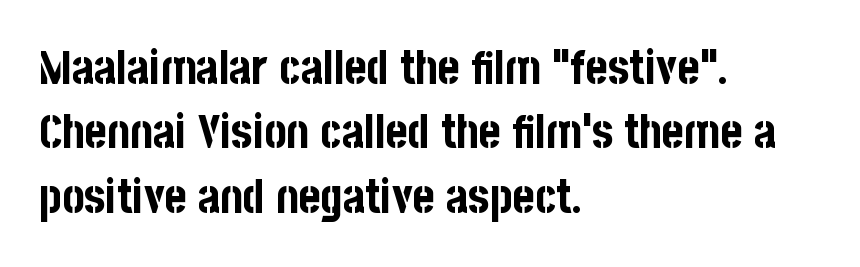
The axis of the letterforms is exactly vertical. The block of text has a typical density, with ordinary space between rows. Visually the block forms a straight wall on the left and a jagged coastline on the right. Varying glyph widths throughout — classic text-font behaviour. Inter-character spacing is left at the font's built-in metrics. A clean baseline with only descenders dipping below it.
